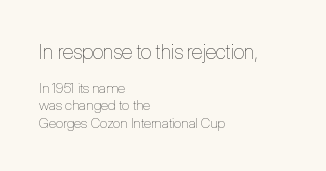
The image shows 20 px text type, upright; set left-aligned, line spacing 1.22x, normal letter spacing, not underlined; the first (top) block is 1.43x larger.
